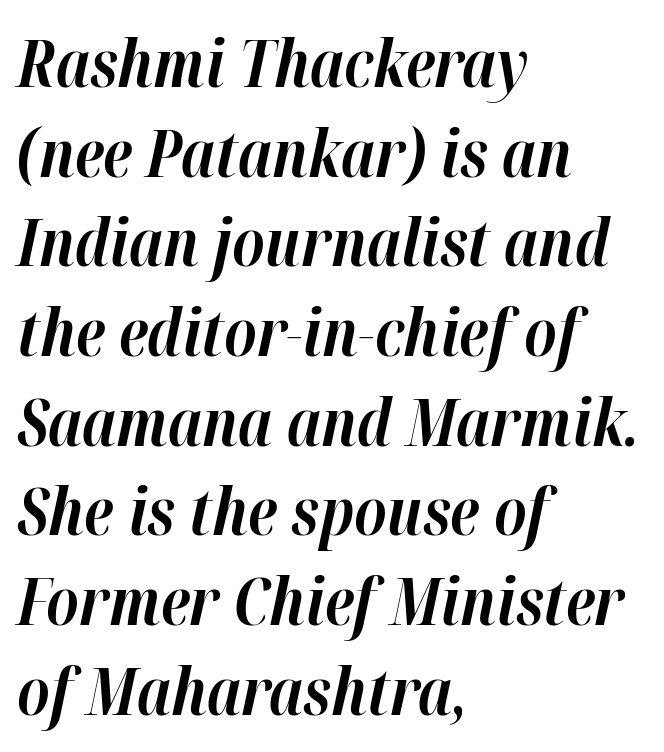
{"italic": "yes", "lean": "right", "slant_degrees": 12, "bold": "yes", "weight": "bold", "width": "normal", "stroke_contrast": "high", "x_height": "medium", "monospaced": "no", "underline": "no", "align": "left", "line_spacing": "normal", "line_spacing_ratio": 1.38, "letter_spacing": "normal", "letter_spacing_em": 0.0, "glyph_px": 65}
